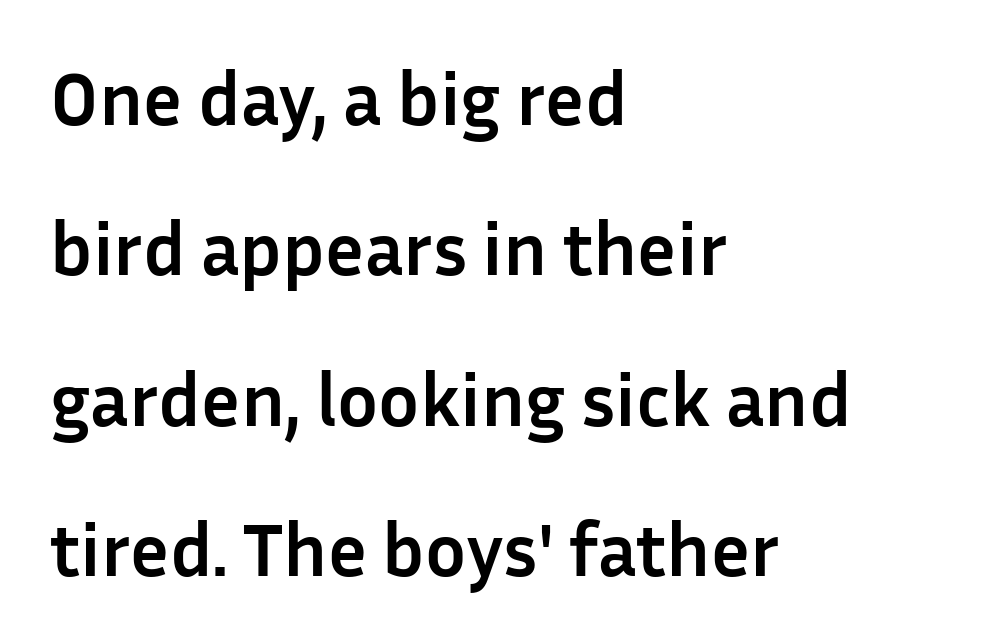
Reading down the column, the eye jumps a long way to each next line. Left-aligned paragraph, ragged on the right. Stroke thickness is high; the sample reads as a true bold. The baseline area is clear. These lines were composed using upright roman letters. Nothing unusual about the tracking: characters are spaced as the font intends.
